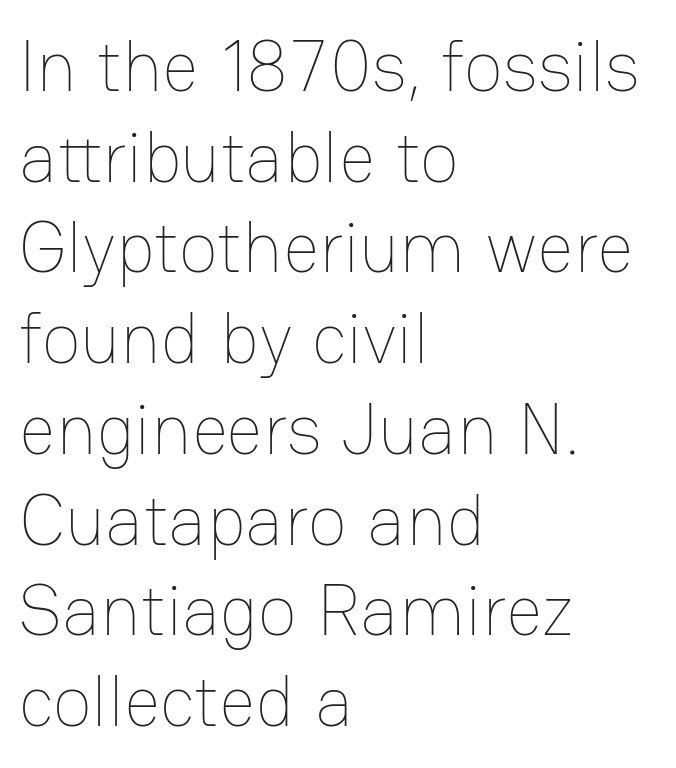
{"italic": "no", "bold": "no", "weight": "thin", "width": "normal", "stroke_contrast": "low", "x_height": "medium", "monospaced": "no", "underline": "no", "align": "left", "line_spacing": "normal", "line_spacing_ratio": 1.26, "letter_spacing": "normal", "letter_spacing_em": 0.0, "glyph_px": 72}
